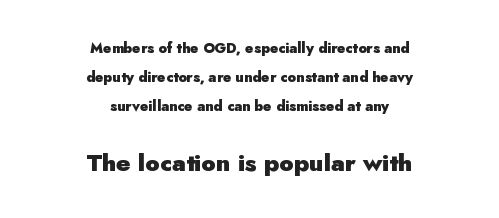
One glance says open: line gaps are wider than usual. The typesetter chose a symmetrical, centered arrangement here. Plenty of ink on the page — the face is bold. Vertical strokes here are truly vertical. This rendering leaves character spacing at its baseline value. In this sample the second text group is rendered at the bigger scale.
